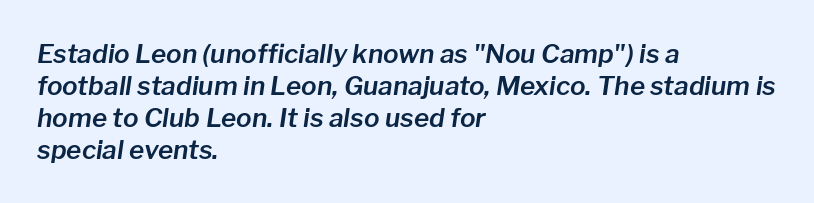
The image shows 26 px text type, italic (leaning right); set left-aligned, line spacing 1.23x, normal letter spacing, not underlined.
